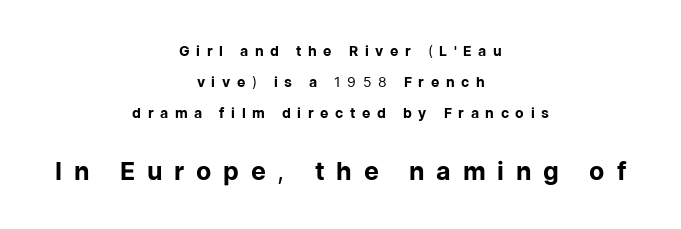
Q: Is the text bold? A: No.
Q: Is the text italic (slanted)? A: No, it is upright.
Q: Is the text underlined? A: No.
Q: How is the paragraph aligned? A: Centered.
Q: Is the spacing between letters normal or unusually wide? A: Unusually wide.
Q: Is the spacing between lines tight, normal or loose? A: Loose.
Q: Which block of text is set in a larger size, the first (top) or the second (bottom)? A: The second (bottom) one.
